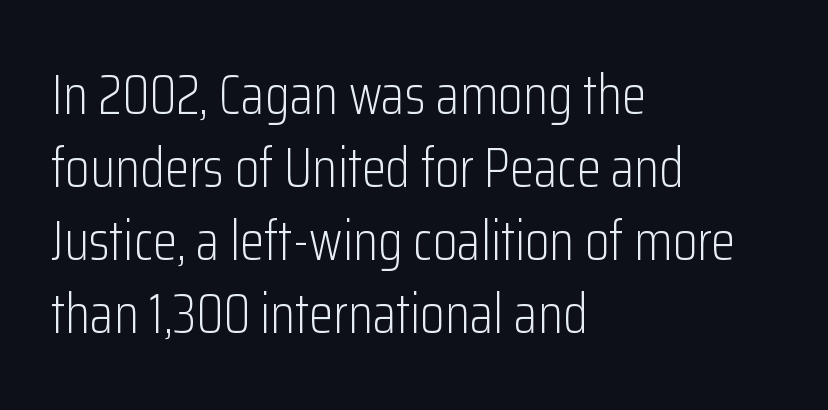
Q: Is the text bold? A: No.
Q: Is the text italic (slanted)? A: No, it is upright.
Q: Is the typeface a serif or a sans-serif typeface? A: Sans-serif.
Q: Is the text underlined? A: No.
Q: How is the paragraph aligned? A: Left-aligned.
Q: Is the spacing between letters normal or unusually wide? A: Normal.
Q: Is the spacing between lines tight, normal or loose? A: Normal.
Q: Width (condensed, normal, or wide)? A: Condensed.
Q: Stroke contrast? A: Low.
Q: x-height? A: Medium.
Q: Monospaced? A: No.
